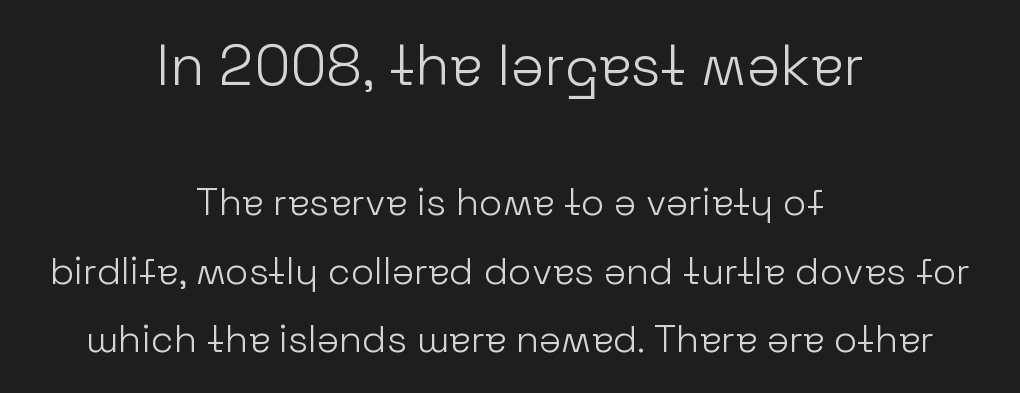
Style check: upright. No word sits above an underline. One-word summary of the alignment: center. The strokes are not fattened; the text isn't bold. Serif or sans? Sans — the stroke terminals are bare.
